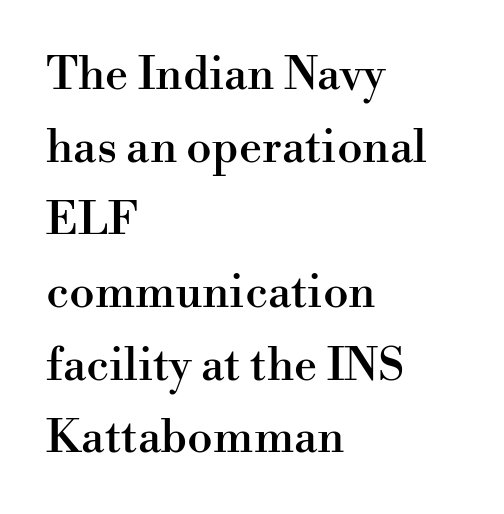
You could not count columns in this text — the font is proportionally spaced. The zone under the glyphs is completely vacant. Posture: straight, roman, zero tilt. Little horizontal feet cap the strokes, marking this as serif type. Rows of type keep a routine distance in the vertical direction.
